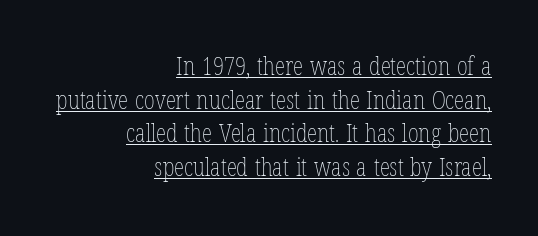
Q: Is the text bold? A: No.
Q: Is the text italic (slanted)? A: No, it is upright.
Q: Is the text underlined? A: Yes.
Q: How is the paragraph aligned? A: Right-aligned.
Q: Is the spacing between letters normal or unusually wide? A: Normal.
Q: Is the spacing between lines tight, normal or loose? A: Normal.
